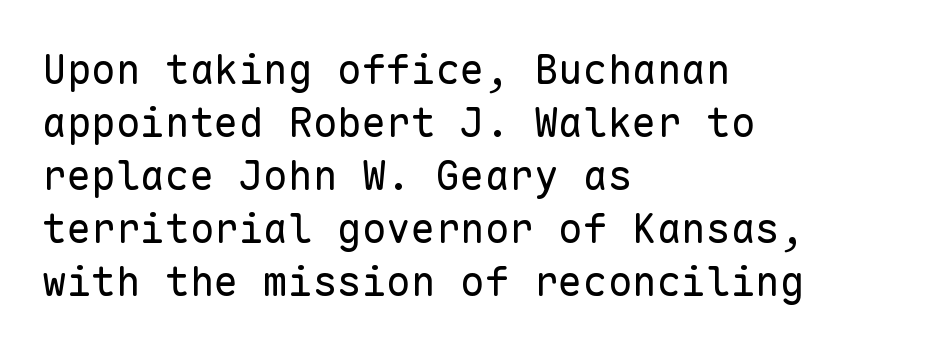
The image shows 41 px regular-weight sans-serif type, upright, monospaced; set left-aligned, normal line spacing (1.29x), normal letter spacing, not underlined; low stroke contrast and a medium x-height.
